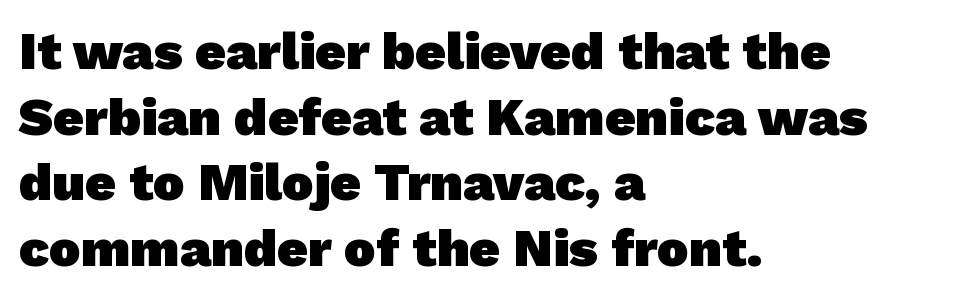
The image shows 53 px heavy sans-serif type; set left-aligned, line spacing 1.24x, normal letter spacing, not underlined; low stroke contrast and a medium x-height.
